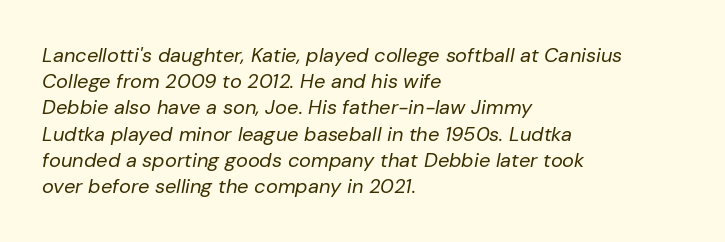
The words here are not underlined. The face used here has a pronounced slope to its letters. The font is comparable to plain body text, perhaps lighter. Short note: letters normally spaced. If you drew a ruler down the left edge, every line would touch it. Is there much room between lines? A standard amount, neither cramped nor airy.
